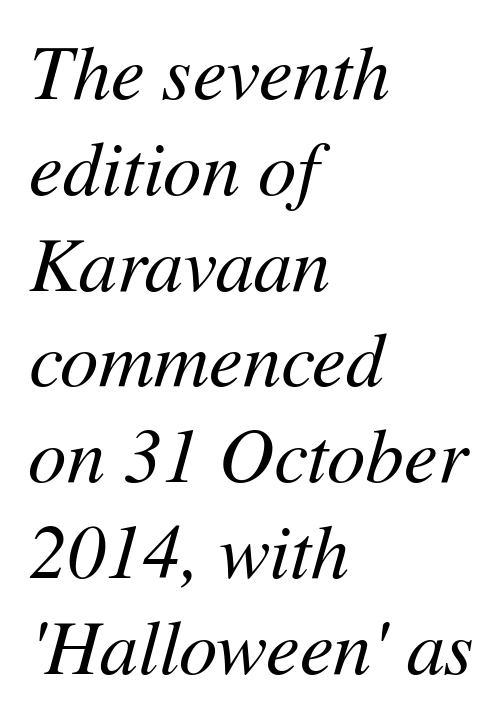
If you drew a line through each stem, it would be angled. Honestly, there is no underline to notice here at all. Note the varied advance widths — an 'i' is clearly narrower than an 'm'. Heft: none added — not bold. Each new line begins a customary step beneath the previous one.
